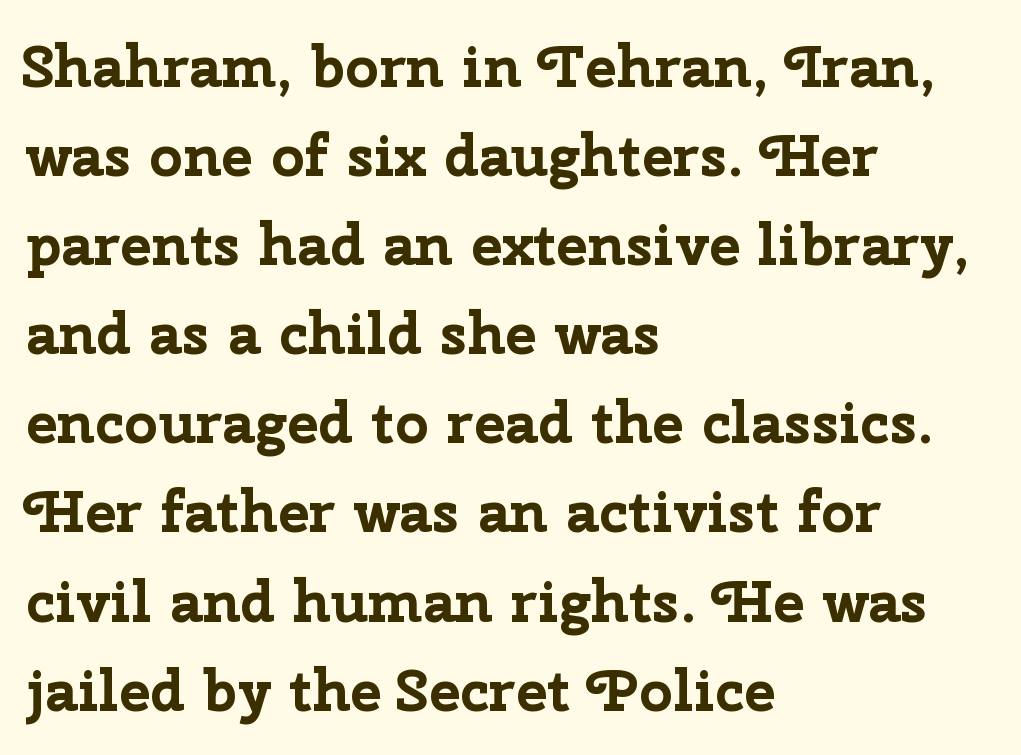
{"serif": "no", "italic": "no", "bold": "yes", "weight": "bold", "width": "normal", "stroke_contrast": "low", "x_height": "medium", "monospaced": "no", "underline": "no", "align": "left", "line_spacing": "normal", "line_spacing_ratio": 1.51, "letter_spacing": "normal", "letter_spacing_em": 0.0, "glyph_px": 59}
